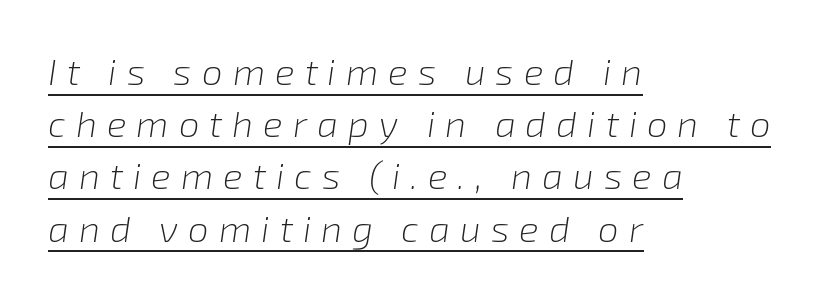
The image shows 37 px light type, italic (leaning right); set left-aligned, normal line spacing (1.41x), unusually wide letter spacing (+0.27 em), underlined; low stroke contrast and a medium x-height.
